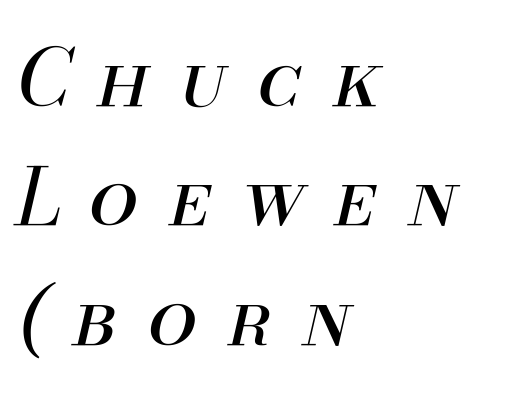
The letters advance in unequal steps, a hallmark of proportional type. Each stroke keeps to a modest, everyday thickness or less. Observe the lean: these are italic letterforms. Regular leading.
